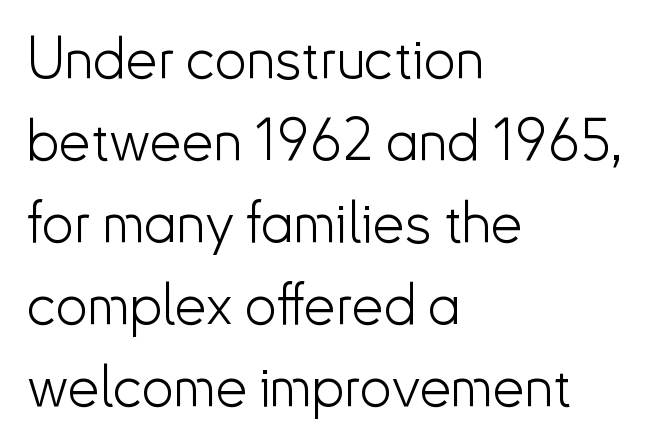
Stems and bowls with no extra thickness — not bold. The words here are not underlined. This sample uses a sans-serif face. Inter-character spacing is left at the font's built-in metrics.
